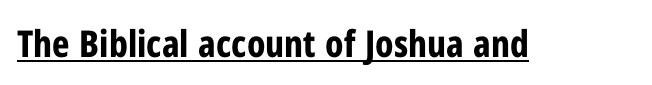
{"serif": "no", "italic": "no", "bold": "yes", "weight": "bold", "width": "condensed", "stroke_contrast": "low", "x_height": "medium", "monospaced": "no", "underline": "yes", "letter_spacing": "normal", "letter_spacing_em": 0.0, "glyph_px": 37}
